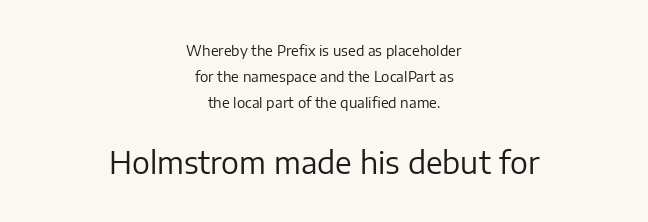
{"serif": "no", "italic": "no", "bold": "no", "weight": "regular", "width": "normal", "stroke_contrast": "low", "x_height": "medium", "monospaced": "no", "underline": "no", "align": "center", "line_spacing_ratio": 1.85, "letter_spacing": "normal", "letter_spacing_em": 0.0, "larger_block": "second", "size_ratio": 2.14, "glyph_px": 30}
